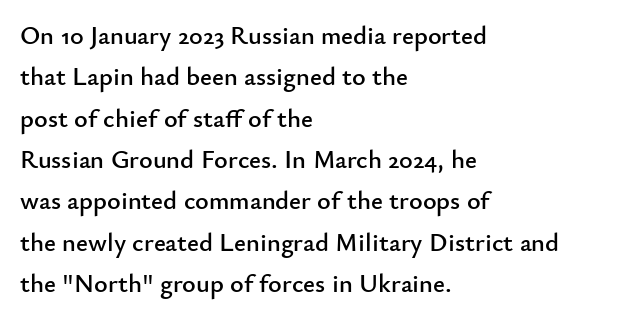
Honestly, there is no underline to notice here at all. Nothing unusual about the tracking: characters are spaced as the font intends. These lines stack with their left ends in a neat column. Posture: vertical. Normally led — the rows are evenly, conventionally spaced.
